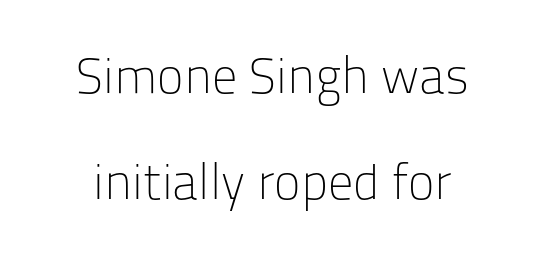
Q: Is the text bold? A: No.
Q: Is the text italic (slanted)? A: No, it is upright.
Q: Is the typeface a serif or a sans-serif typeface? A: Sans-serif.
Q: Is the text underlined? A: No.
Q: Is the spacing between letters normal or unusually wide? A: Normal.
Q: Is the spacing between lines tight, normal or loose? A: Loose.
Q: Width (condensed, normal, or wide)? A: Normal.
Q: Stroke contrast? A: Low.
Q: x-height? A: Medium.
Q: Monospaced? A: No.
